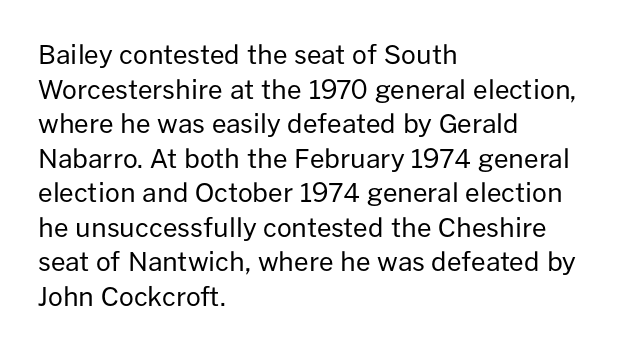
Q: Is the text bold? A: No.
Q: Is the text italic (slanted)? A: No, it is upright.
Q: Is the text underlined? A: No.
Q: How is the paragraph aligned? A: Left-aligned.
Q: Is the spacing between letters normal or unusually wide? A: Normal.
Q: Is the spacing between lines tight, normal or loose? A: Normal.
